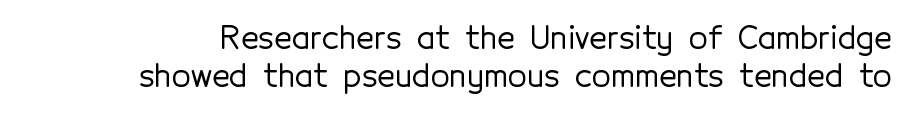
{"serif": "no", "italic": "no", "width": "normal", "x_height": "medium", "monospaced": "no", "underline": "no", "line_spacing_ratio": 1.23, "letter_spacing": "normal", "letter_spacing_em": 0.0, "glyph_px": 31}
